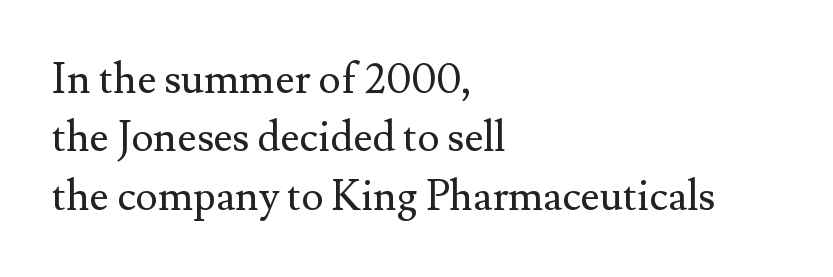
Words float on clear page, feet unadorned. Italic: no, the glyphs are upright roman. Each letter keeps its own natural width here, so spacing adapts to shape. Glyph-to-glyph distance matches everyday printed text.
